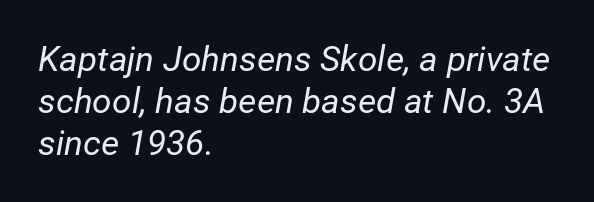
{"italic": "yes", "lean": "right", "slant_degrees": 12, "bold": "no", "weight": "regular", "width": "normal", "stroke_contrast": "low", "x_height": "medium", "monospaced": "no", "underline": "no", "align": "left", "line_spacing_ratio": 1.2, "letter_spacing": "normal", "letter_spacing_em": 0.0, "glyph_px": 35}
